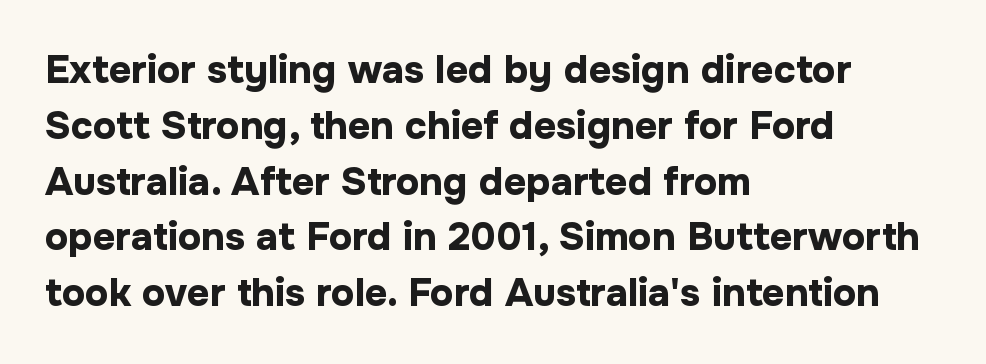
{"serif": "no", "italic": "no", "bold": "yes", "weight": "bold", "width": "normal", "stroke_contrast": "low", "x_height": "medium", "monospaced": "no", "underline": "no", "align": "left", "line_spacing": "normal", "line_spacing_ratio": 1.43, "letter_spacing": "normal", "letter_spacing_em": 0.0, "glyph_px": 39}
